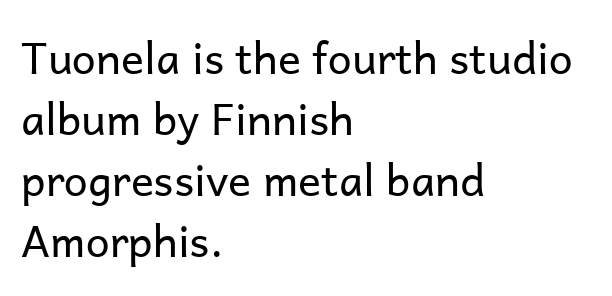
No extra tracking has been applied to these lines. All the whitespace from short lines collects on the right. Lines of text with bare space underneath. Letters have the restrained weight of plain body copy at most.
